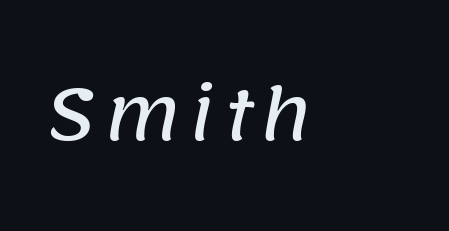
Q: Is the typeface a serif or a sans-serif typeface? A: Sans-serif.
Q: Is the text underlined? A: No.
Q: How is the paragraph aligned? A: Left-aligned.
Q: Width (condensed, normal, or wide)? A: Normal.
Q: Stroke contrast? A: Low.
Q: x-height? A: Large.
Q: Monospaced? A: No.
